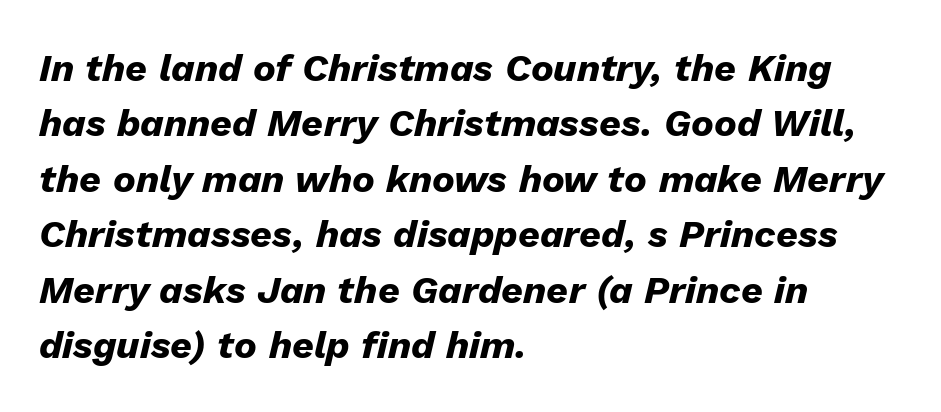
{"italic": "yes", "lean": "right", "slant_degrees": 13, "bold": "yes", "weight": "heavy", "width": "normal", "stroke_contrast": "low", "x_height": "medium", "monospaced": "no", "underline": "no", "align": "left", "line_spacing": "normal", "line_spacing_ratio": 1.46, "letter_spacing": "normal", "letter_spacing_em": 0.0, "glyph_px": 38}
